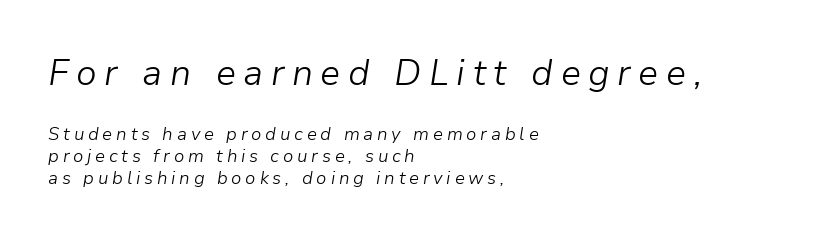
Q: Is the text bold? A: No.
Q: Is the text italic (slanted)? A: Yes, it leans right by about 9 degrees.
Q: Is the text underlined? A: No.
Q: How is the paragraph aligned? A: Left-aligned.
Q: Is the spacing between letters normal or unusually wide? A: Unusually wide.
Q: Which block of text is set in a larger size, the first (top) or the second (bottom)? A: The first (top) one.
Q: Width (condensed, normal, or wide)? A: Normal.
Q: Stroke contrast? A: Low.
Q: x-height? A: Medium.
Q: Monospaced? A: No.
